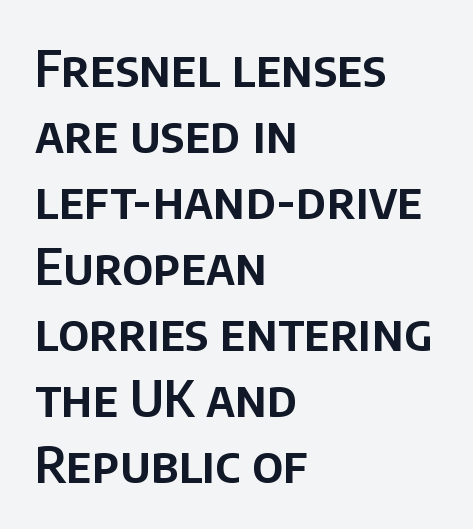
Q: Is the text italic (slanted)? A: No, it is upright.
Q: Is the typeface a serif or a sans-serif typeface? A: Sans-serif.
Q: Is the text underlined? A: No.
Q: How is the paragraph aligned? A: Left-aligned.
Q: Is the spacing between letters normal or unusually wide? A: Normal.
Q: Is the spacing between lines tight, normal or loose? A: Normal.
Q: Width (condensed, normal, or wide)? A: Normal.
Q: Stroke contrast? A: Low.
Q: x-height? A: Large.
Q: Monospaced? A: No.
